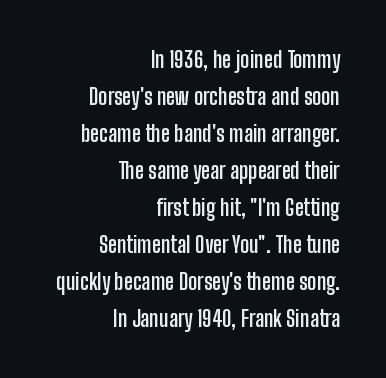
Does the weight exceed regular? Yes, all the way to bold. A typesetter would mark this as roman, not italic. How are the letters spaced? Ordinarily, with no added tracking. The lines in this sample share a right terminus and differ only in where they begin.
